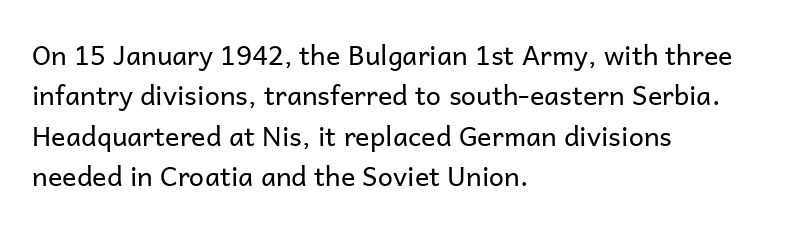
The passage shown stacks its lines at a standard gap. Students, note that the glyphs here touch the page at normal intervals. This reads as an unemphasized weight, regular at the heaviest. Typeset ragged right — the left edge is the straight one. No italicization has been applied; the sample stays upright.
